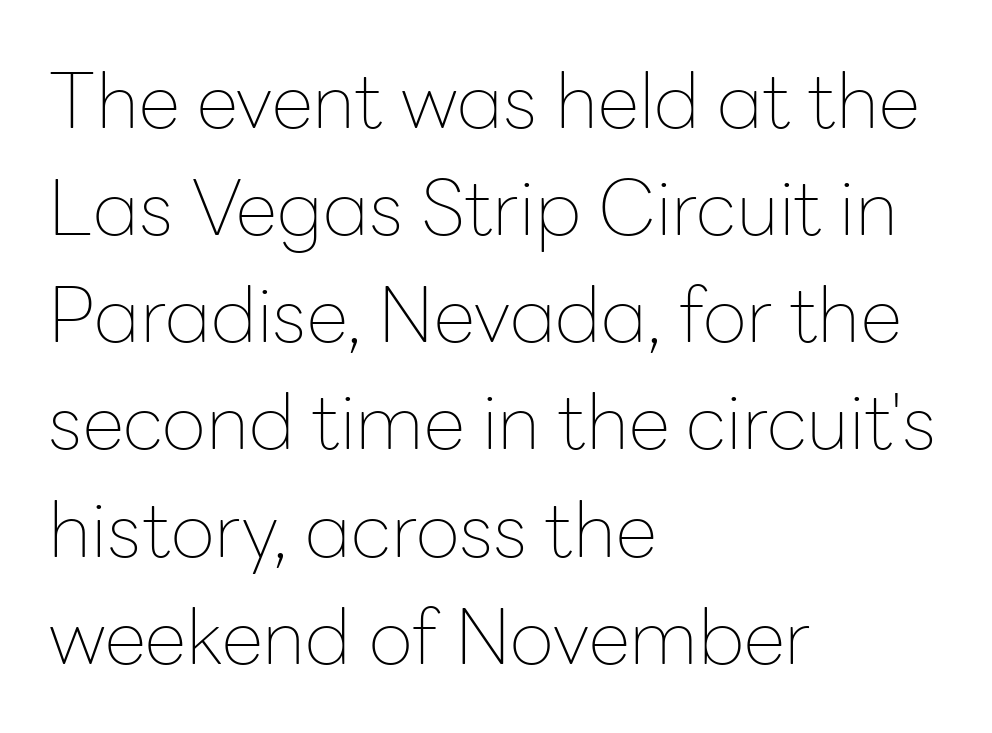
The strokes are not fattened; the text isn't bold. The type sits square on the baseline with zero lean. Teacher's note: observe the even left margin — that is flush-left alignment. Stroke terminals: plain, sans-serif.
